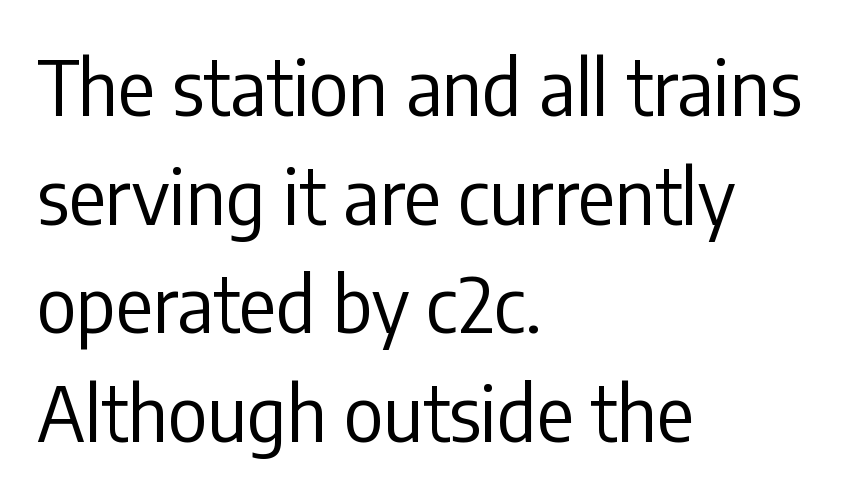
{"serif": "no", "italic": "no", "bold": "no", "weight": "regular", "width": "condensed", "stroke_contrast": "low", "x_height": "medium", "monospaced": "no", "underline": "no", "align": "left", "line_spacing": "normal", "line_spacing_ratio": 1.43, "letter_spacing": "normal", "letter_spacing_em": 0.0, "glyph_px": 76}
